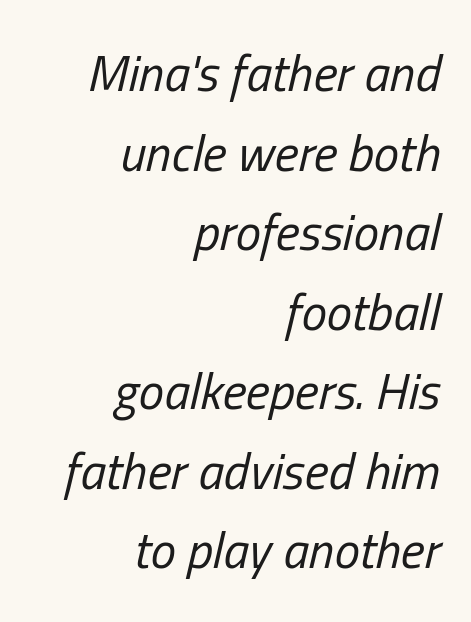
Q: Is the text bold? A: No.
Q: Is the text italic (slanted)? A: Yes, it leans right by about 13 degrees.
Q: Is the text underlined? A: No.
Q: How is the paragraph aligned? A: Right-aligned.
Q: Is the spacing between letters normal or unusually wide? A: Normal.
Q: Is the spacing between lines tight, normal or loose? A: Normal.
Q: Width (condensed, normal, or wide)? A: Condensed.
Q: Stroke contrast? A: Low.
Q: x-height? A: Medium.
Q: Monospaced? A: No.
